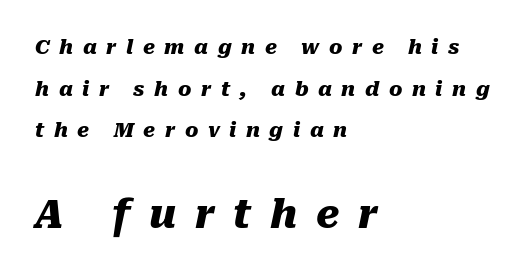
{"italic": "yes", "lean": "right", "slant_degrees": 10, "bold": "yes", "weight": "heavy", "width": "normal", "stroke_contrast": "medium", "x_height": "medium", "monospaced": "no", "underline": "no", "align": "left", "line_spacing": "loose", "line_spacing_ratio": 2.08, "letter_spacing": "wide", "letter_spacing_em": 0.48, "larger_block": "second", "size_ratio": 1.95, "glyph_px": 39}
